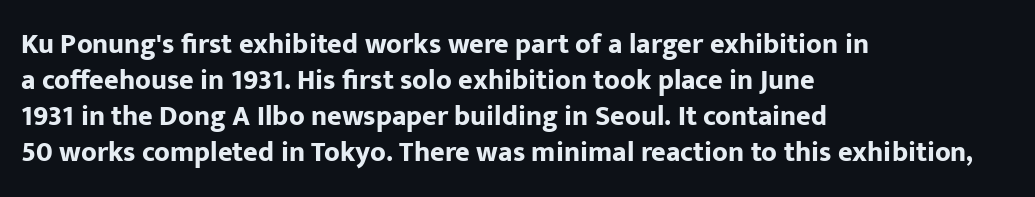
Q: Is the text bold? A: Yes.
Q: Is the text italic (slanted)? A: No, it is upright.
Q: Is the typeface a serif or a sans-serif typeface? A: Sans-serif.
Q: Is the text underlined? A: No.
Q: How is the paragraph aligned? A: Left-aligned.
Q: Is the spacing between letters normal or unusually wide? A: Normal.
Q: Is the spacing between lines tight, normal or loose? A: Normal.
Q: Width (condensed, normal, or wide)? A: Normal.
Q: Stroke contrast? A: Low.
Q: x-height? A: Medium.
Q: Monospaced? A: No.
